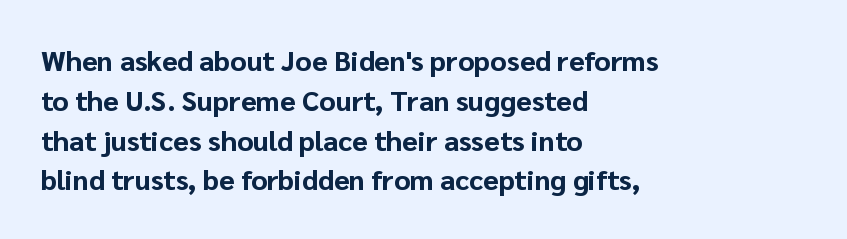
{"serif": "no", "italic": "no", "bold": "yes", "weight": "bold", "width": "normal", "stroke_contrast": "low", "x_height": "medium", "monospaced": "no", "underline": "no", "align": "left", "line_spacing": "normal", "line_spacing_ratio": 1.42, "letter_spacing": "normal", "letter_spacing_em": 0.0, "glyph_px": 28}
